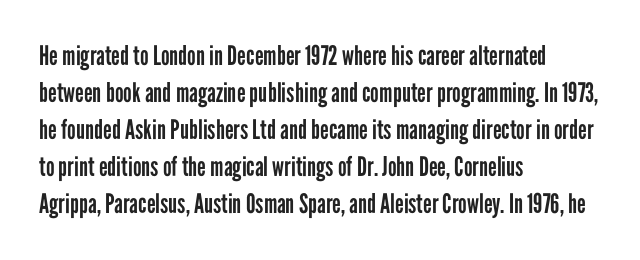
The image shows 27 px text type, upright; set left-aligned, normal line spacing (1.37x), normal letter spacing, not underlined.
